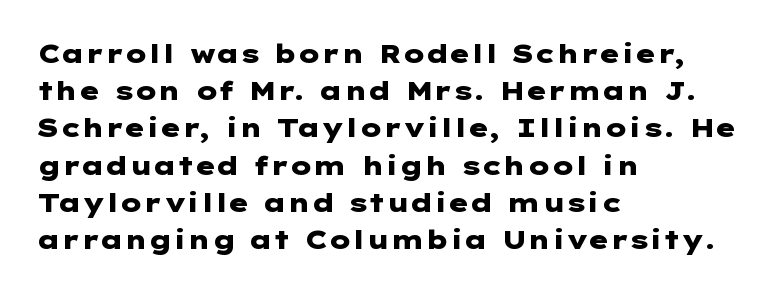
{"italic": "no", "bold": "yes", "underline": "no", "align": "left", "line_spacing": "normal", "line_spacing_ratio": 1.43, "letter_spacing": "normal", "letter_spacing_em": 0.0, "glyph_px": 26}
